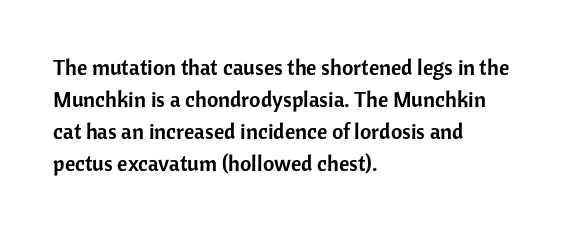
The image shows 22 px text type, upright; set left-aligned, normal line spacing (1.45x), normal letter spacing, not underlined.
